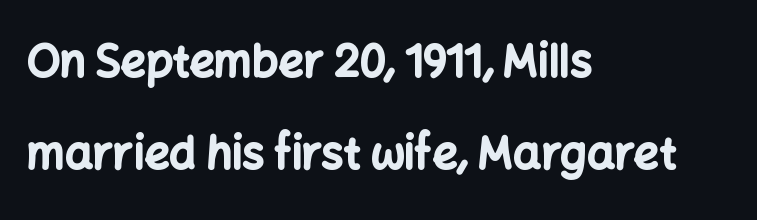
The image shows 44 px bold sans-serif type, upright; set left-aligned, loose line spacing (2.08x), normal letter spacing, not underlined; low stroke contrast and a medium x-height.
